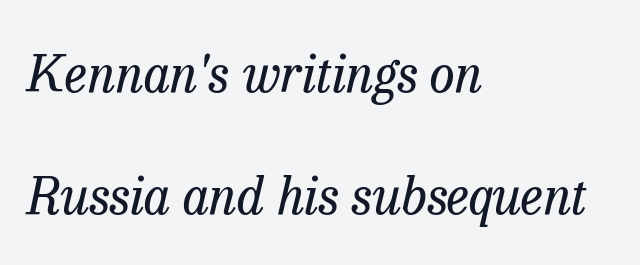
The image shows 51 px regular-weight serif type, italic (leaning right); set left-aligned, loose line spacing (2.4x), normal letter spacing, not underlined; low stroke contrast and a medium x-height.
